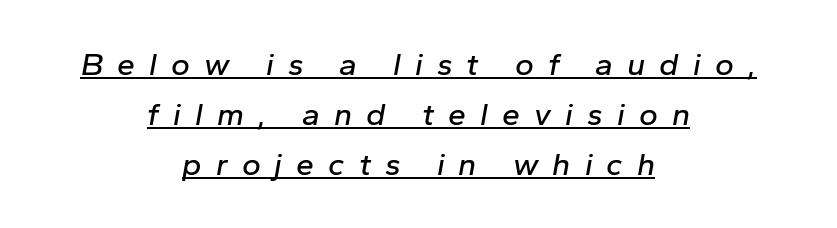
Every character sits at an angle, as italics do. Underlined type. This block has exactly the height ordinary leading produces. The letters advance in unequal steps, a hallmark of proportional type. Substantial extra tracking has been applied to these lines. One-word summary of the alignment: center.
